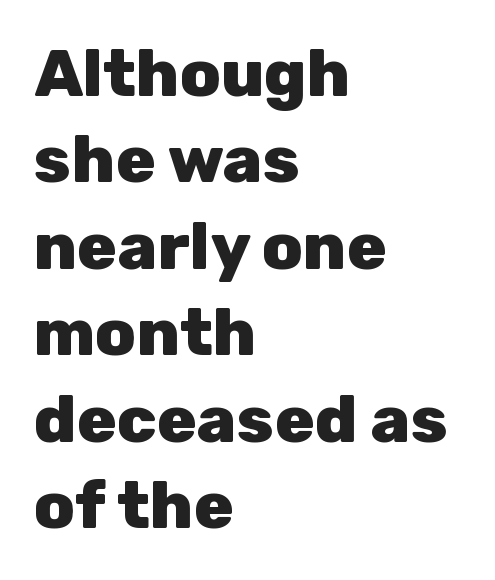
If you drew a ruler down the left edge, every line would touch it. Each new line begins a customary step beneath the previous one. You could not count columns in this text — the font is proportionally spaced. Serif or sans? Sans — the stroke terminals are bare.
